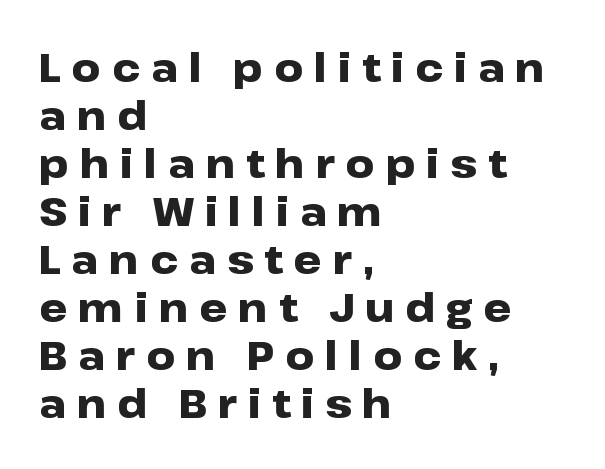
{"serif": "no", "italic": "no", "bold": "yes", "weight": "heavy", "width": "wide", "stroke_contrast": "low", "x_height": "medium", "monospaced": "no", "underline": "no", "align": "left", "line_spacing_ratio": 1.2, "letter_spacing": "wide", "letter_spacing_em": 0.27, "glyph_px": 40}
